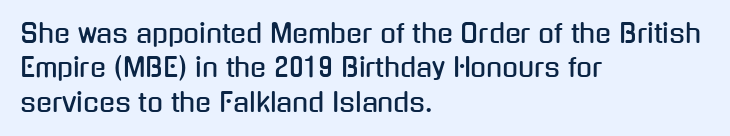
{"italic": "no", "underline": "no", "align": "left", "line_spacing": "normal", "line_spacing_ratio": 1.32, "letter_spacing": "normal", "letter_spacing_em": 0.0, "glyph_px": 26}
